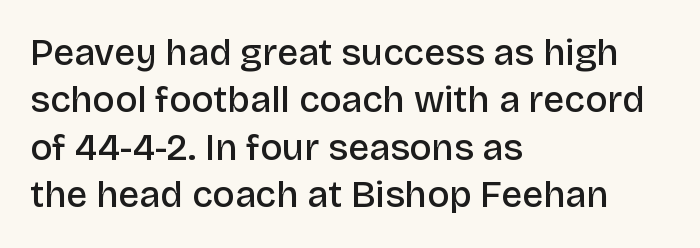
Does the weight exceed regular? Yes, but only to semibold. This sample has the flowing, uneven cadence of proportional lettering. Short note: letters normally spaced. Interline gaps are of average width in this sample.
